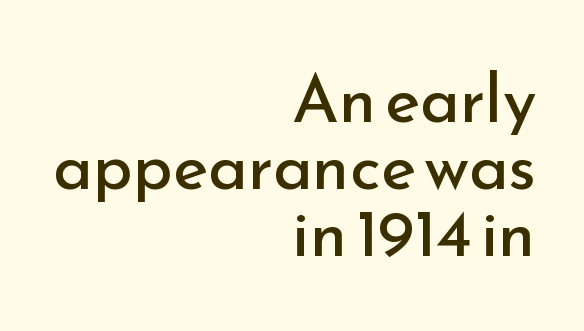
Unmarked baselines from the first word to the last. The passage shown is typed in a proportional face where columns would drift. The paragraph shown leans on its right margin. Words appear dense and cohesive because spacing is normal. When letters stand straight like this, we call the style roman or upright. A typesetter would call this leading minimal, almost set solid.
